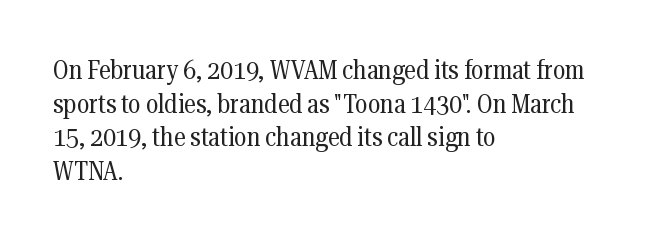
The image shows 27 px text type, upright; set left-aligned, normal line spacing (1.25x), normal letter spacing, not underlined.
